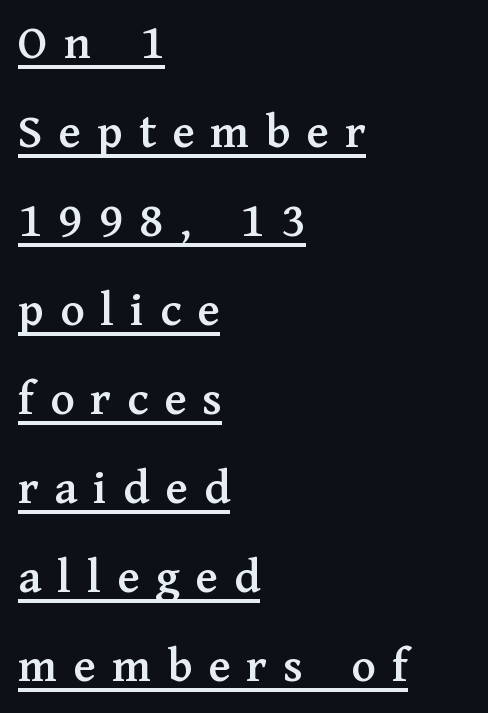
Q: Is the text italic (slanted)? A: No, it is upright.
Q: Is the typeface a serif or a sans-serif typeface? A: Serif.
Q: Is the text underlined? A: Yes.
Q: How is the paragraph aligned? A: Left-aligned.
Q: Is the spacing between letters normal or unusually wide? A: Unusually wide.
Q: Width (condensed, normal, or wide)? A: Normal.
Q: Stroke contrast? A: Medium.
Q: x-height? A: Medium.
Q: Monospaced? A: No.
